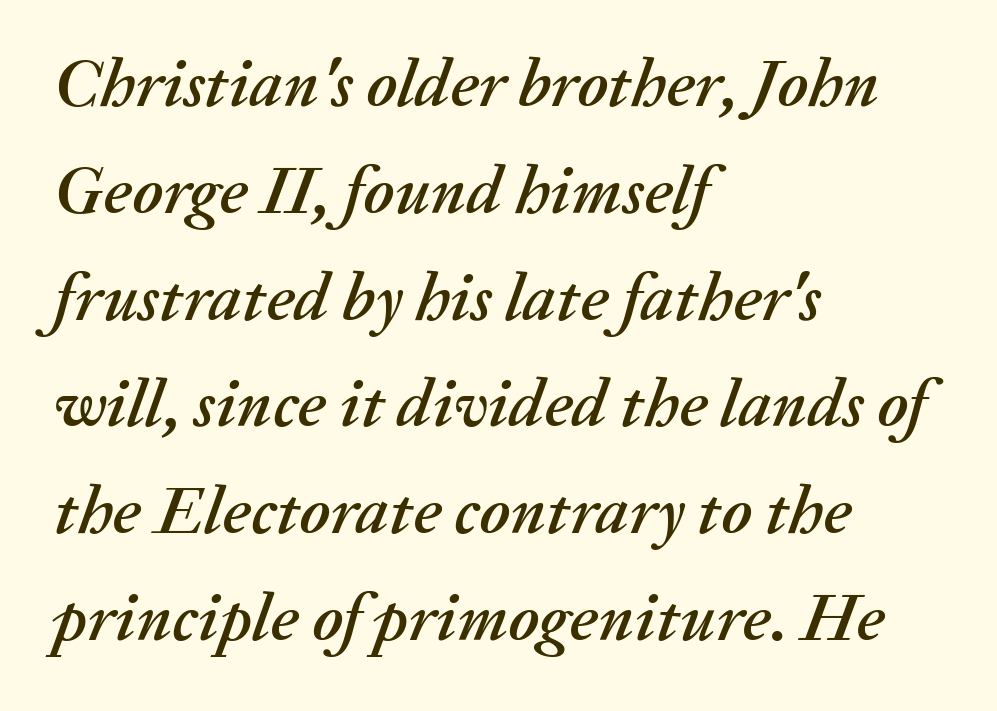
The image shows 68 px text type, italic (leaning right); set left-aligned, normal line spacing (1.57x), normal letter spacing, not underlined; medium stroke contrast and a medium x-height.
